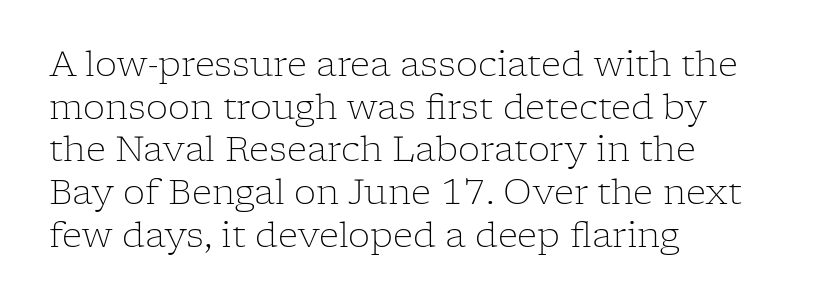
Alignment: flush left. Unmarked baselines from the first word to the last. This sample uses plain, unmodified letter spacing. Posture: vertical. Are there feet on the stems? There are — it's a serif. Each stroke keeps to a modest, everyday thickness or less.
